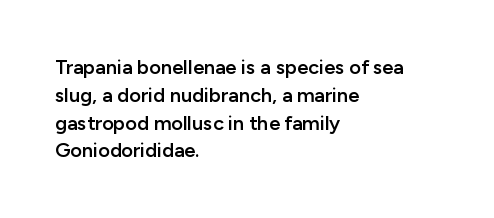
Q: Is the text bold? A: Semi-bold.
Q: Is the text italic (slanted)? A: No, it is upright.
Q: Is the text underlined? A: No.
Q: How is the paragraph aligned? A: Left-aligned.
Q: Is the spacing between letters normal or unusually wide? A: Normal.
Q: Is the spacing between lines tight, normal or loose? A: Normal.
